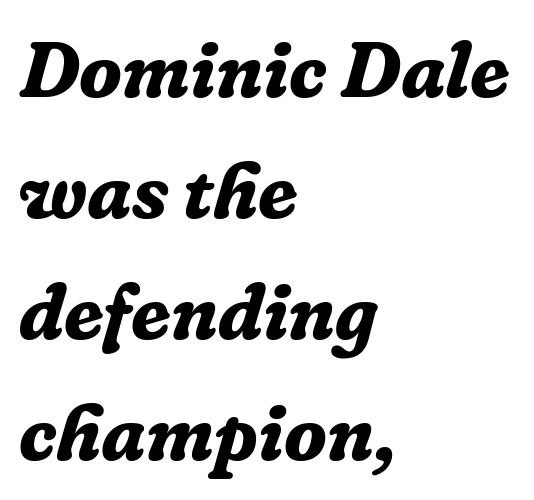
Q: Is the text bold? A: Yes.
Q: Is the text italic (slanted)? A: Yes, it leans right by about 16 degrees.
Q: Is the typeface a serif or a sans-serif typeface? A: Serif.
Q: Is the text underlined? A: No.
Q: How is the paragraph aligned? A: Left-aligned.
Q: Is the spacing between letters normal or unusually wide? A: Normal.
Q: Is the spacing between lines tight, normal or loose? A: Normal.
Q: Width (condensed, normal, or wide)? A: Normal.
Q: Stroke contrast? A: Low.
Q: x-height? A: Medium.
Q: Monospaced? A: No.
